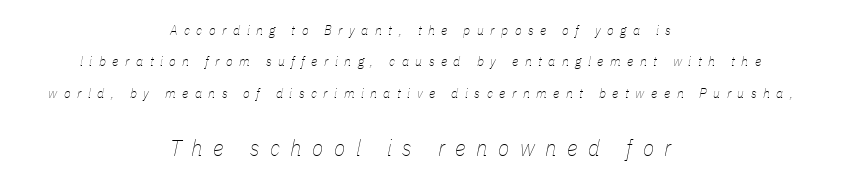
The space between consecutive lines is lavish. The specimen omits any rule beneath the text block's lines. Notice how the passage keeps no hard edge, just a central spine. Short note: letters widely spaced. The rendering applies a slant to the glyphs. These two chunks differ in scale, with the bottom chunk taking the larger measure.
